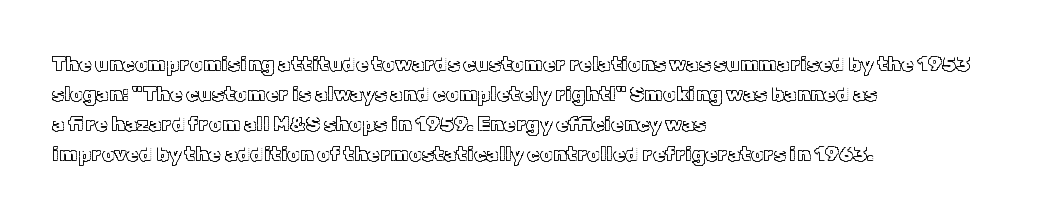
The image shows 20 px text type, upright; set left-aligned, normal line spacing (1.5x), normal letter spacing, not underlined.
